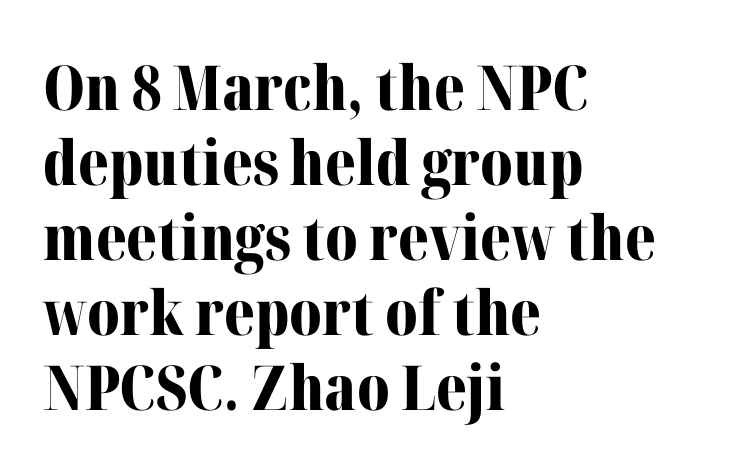
Proportional: the letters do not fall into vertical columns. Descenders are the only things crossing below the line. Line starts are locked; line ends wander. How are the letters spaced? Ordinarily, with no added tracking.
